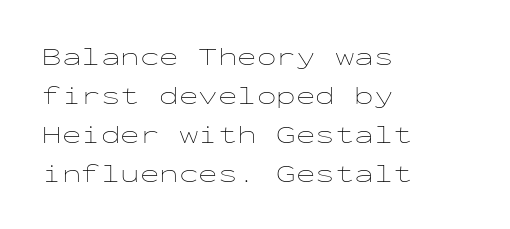
{"italic": "no", "bold": "no", "underline": "no", "align": "left", "line_spacing": "normal", "line_spacing_ratio": 1.5, "letter_spacing": "normal", "letter_spacing_em": 0.0, "glyph_px": 26}
